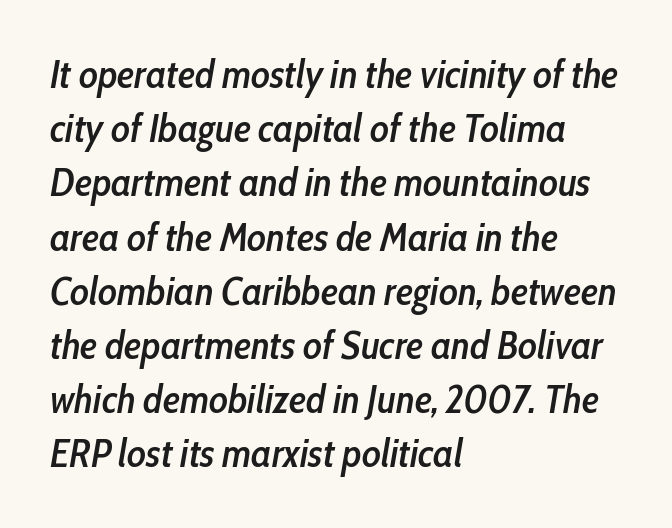
The passage shown leans; its letterforms are oblique. The passage shown is typed in a proportional face where columns would drift. Where is the straight margin? On the left. Emphasis by weight is partial: semibold.
